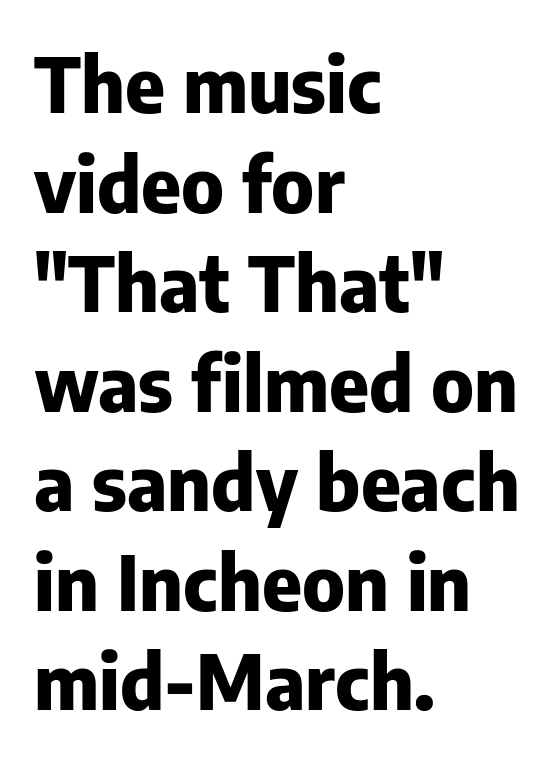
{"serif": "no", "italic": "no", "bold": "yes", "weight": "heavy", "width": "normal", "stroke_contrast": "low", "x_height": "medium", "monospaced": "no", "underline": "no", "align": "left", "line_spacing": "normal", "line_spacing_ratio": 1.31, "letter_spacing": "normal", "letter_spacing_em": 0.0, "glyph_px": 76}
